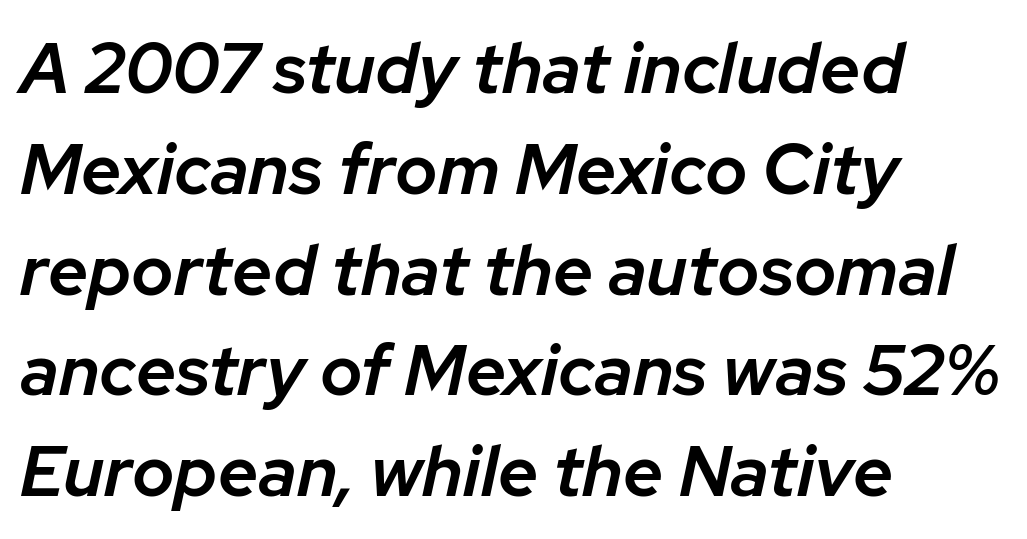
Q: Is the text bold? A: Semi-bold.
Q: Is the text italic (slanted)? A: Yes, it leans right by about 12 degrees.
Q: Is the text underlined? A: No.
Q: How is the paragraph aligned? A: Left-aligned.
Q: Is the spacing between letters normal or unusually wide? A: Normal.
Q: Is the spacing between lines tight, normal or loose? A: Normal.
Q: Width (condensed, normal, or wide)? A: Normal.
Q: Stroke contrast? A: Low.
Q: x-height? A: Medium.
Q: Monospaced? A: No.
